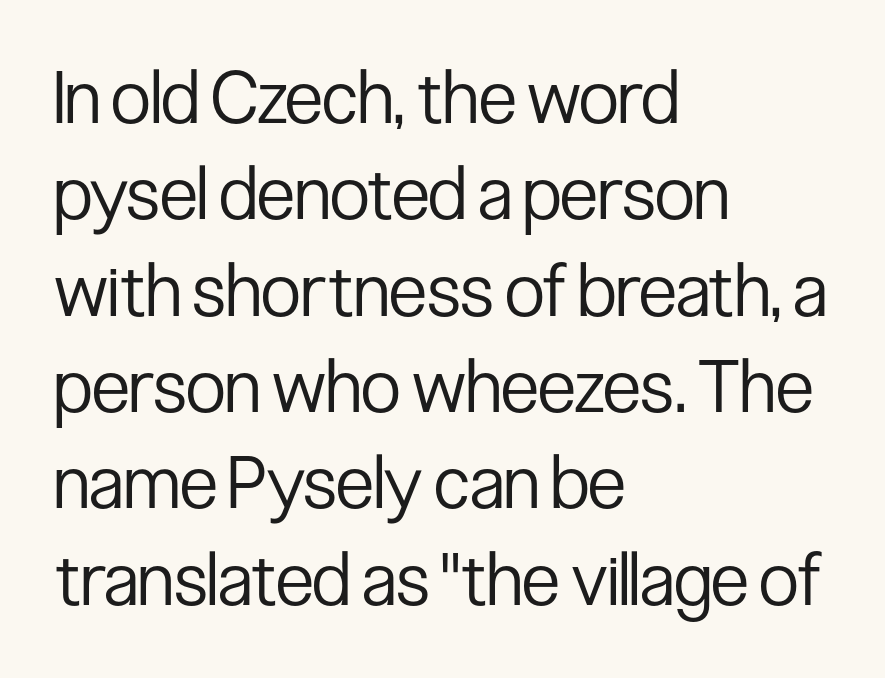
Q: Is the text bold? A: No.
Q: Is the text italic (slanted)? A: No, it is upright.
Q: Is the typeface a serif or a sans-serif typeface? A: Sans-serif.
Q: Is the text underlined? A: No.
Q: How is the paragraph aligned? A: Left-aligned.
Q: Is the spacing between letters normal or unusually wide? A: Normal.
Q: Is the spacing between lines tight, normal or loose? A: Normal.
Q: Width (condensed, normal, or wide)? A: Condensed.
Q: Stroke contrast? A: Low.
Q: x-height? A: Medium.
Q: Monospaced? A: No.
